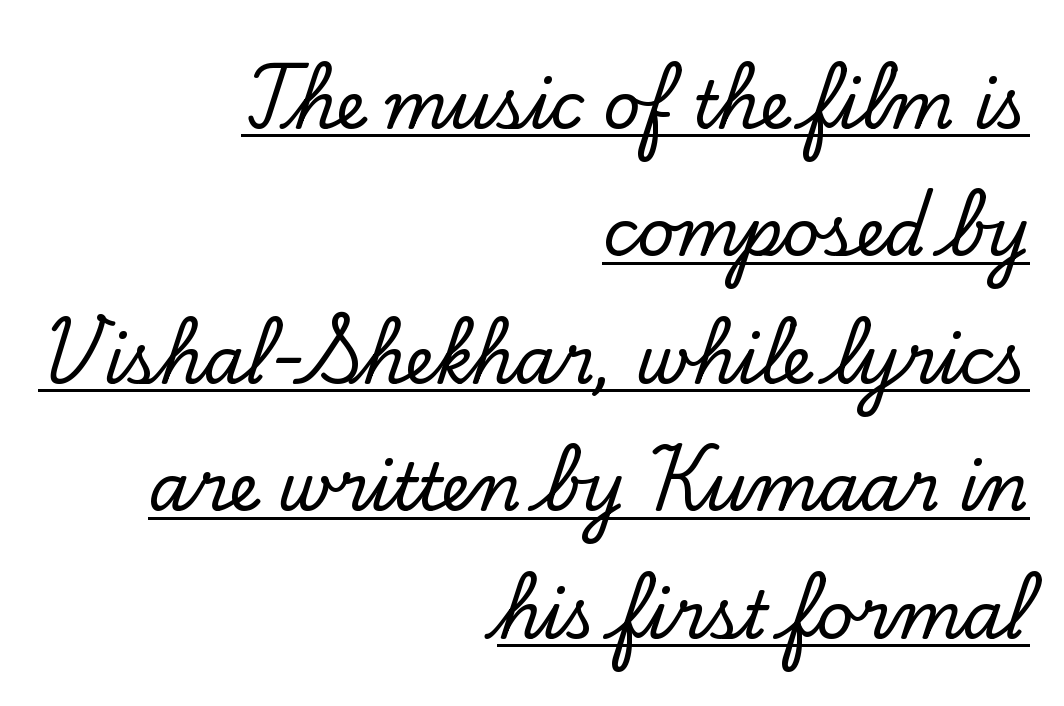
The image shows 65 px serif type; set right-aligned, loose line spacing (1.96x), normal letter spacing, underlined; low stroke contrast and a small x-height.
